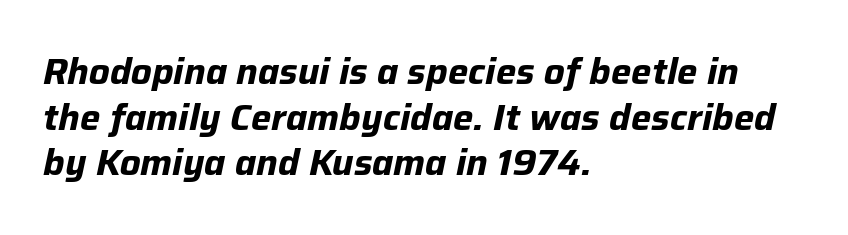
Q: Is the text bold? A: Yes.
Q: Is the text italic (slanted)? A: Yes, it leans right by about 12 degrees.
Q: Is the text underlined? A: No.
Q: How is the paragraph aligned? A: Left-aligned.
Q: Is the spacing between letters normal or unusually wide? A: Normal.
Q: Is the spacing between lines tight, normal or loose? A: Normal.
Q: Width (condensed, normal, or wide)? A: Normal.
Q: Stroke contrast? A: Low.
Q: x-height? A: Medium.
Q: Monospaced? A: No.
